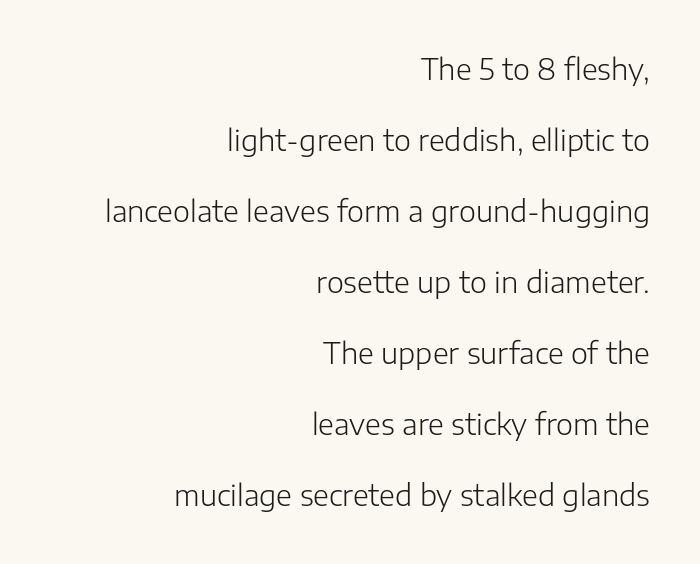
Q: Is the text bold? A: No.
Q: Is the text italic (slanted)? A: No, it is upright.
Q: Is the typeface a serif or a sans-serif typeface? A: Sans-serif.
Q: Is the text underlined? A: No.
Q: How is the paragraph aligned? A: Right-aligned.
Q: Is the spacing between letters normal or unusually wide? A: Normal.
Q: Is the spacing between lines tight, normal or loose? A: Loose.
Q: Width (condensed, normal, or wide)? A: Normal.
Q: Stroke contrast? A: Low.
Q: x-height? A: Medium.
Q: Monospaced? A: No.
